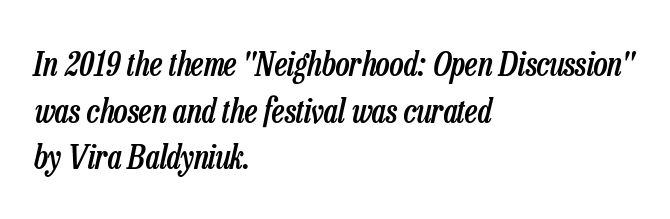
{"italic": "yes", "lean": "right", "slant_degrees": 13, "bold": "semi", "weight": "semibold", "width": "condensed", "stroke_contrast": "low", "x_height": "medium", "monospaced": "no", "underline": "no", "align": "left", "line_spacing": "normal", "line_spacing_ratio": 1.41, "letter_spacing": "normal", "letter_spacing_em": 0.0, "glyph_px": 33}
